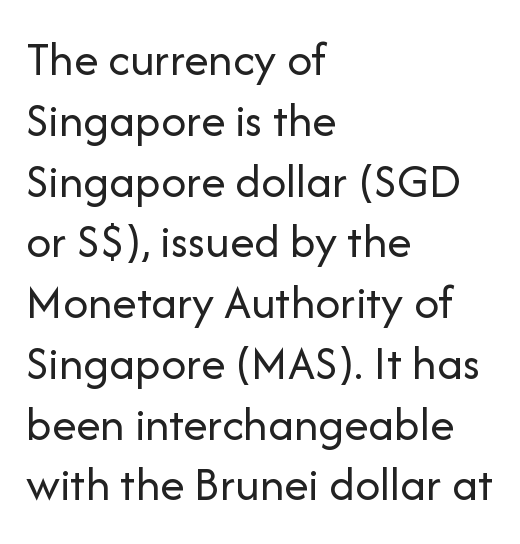
Character widths vary here, with narrow letters taking less room than wide ones. The type family on display is of the sans-serif kind. Each stroke keeps to a modest, everyday thickness or less. Visually the block forms a straight wall on the left and a jagged coastline on the right.
